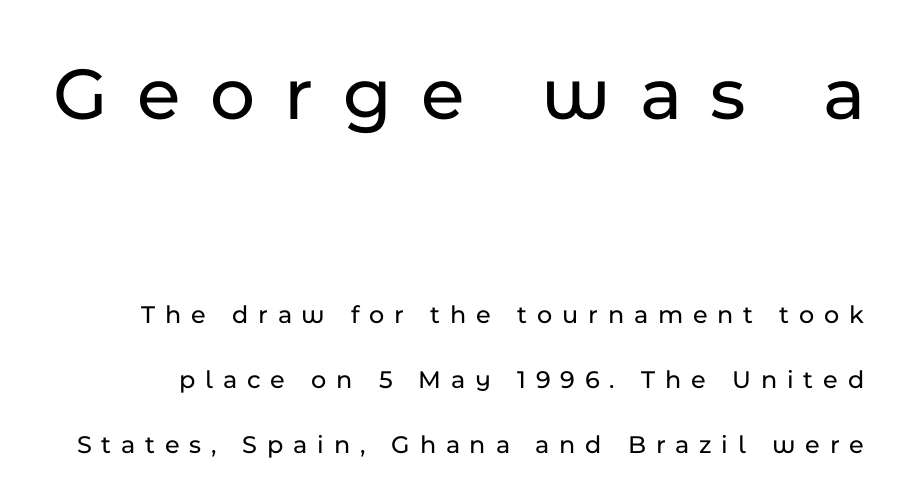
The image shows 77 px sans-serif type, upright; set loose line spacing (2.49x), unusually wide letter spacing (+0.38 em), not underlined; the first (top) block is 2.96x larger; low stroke contrast and a medium x-height.
